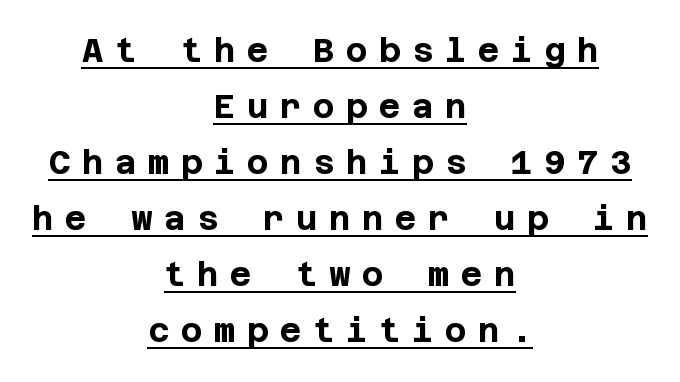
{"serif": "no", "italic": "no", "bold": "yes", "weight": "bold", "width": "normal", "stroke_contrast": "low", "x_height": "large", "underline": "yes", "align": "center", "line_spacing": "normal", "line_spacing_ratio": 1.7, "letter_spacing": "wide", "letter_spacing_em": 0.35, "glyph_px": 33}
